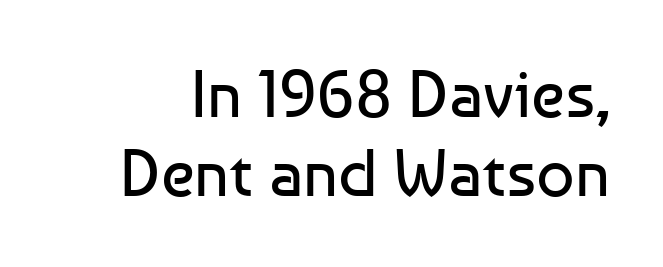
The typeface has the unassuming heft of standard copy or less. Typographically, this falls in the sans-serif category. The face used here is rendered with its standard letterfit. The string is rendered with underlining switched off. Ordinary non-slanted type is in use.
